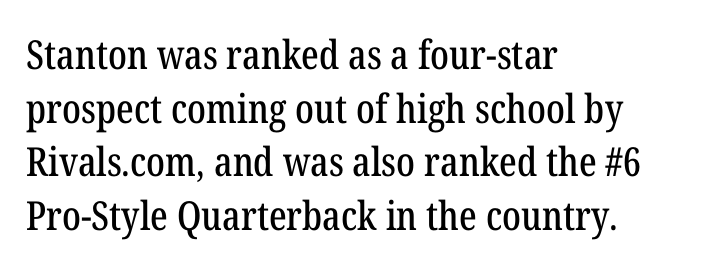
Q: Is the text italic (slanted)? A: No, it is upright.
Q: Is the typeface a serif or a sans-serif typeface? A: Serif.
Q: Is the text underlined? A: No.
Q: How is the paragraph aligned? A: Left-aligned.
Q: Is the spacing between letters normal or unusually wide? A: Normal.
Q: Is the spacing between lines tight, normal or loose? A: Normal.
Q: Width (condensed, normal, or wide)? A: Condensed.
Q: Stroke contrast? A: Low.
Q: x-height? A: Medium.
Q: Monospaced? A: No.
